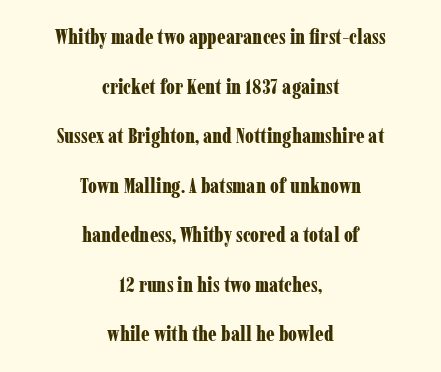
The image shows 21 px bold type, upright; set centered, loose line spacing (2.36x), normal letter spacing, not underlined.
